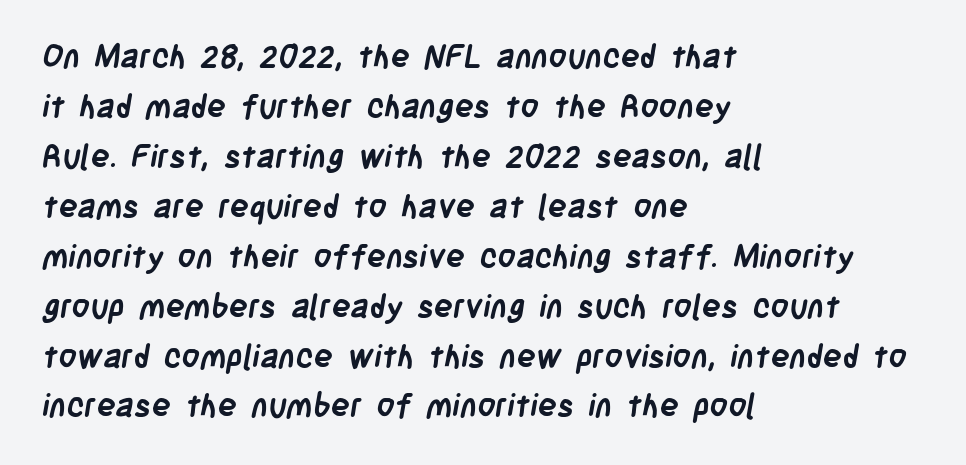
Q: Is the text bold? A: Yes.
Q: Is the typeface a serif or a sans-serif typeface? A: Sans-serif.
Q: Is the text underlined? A: No.
Q: How is the paragraph aligned? A: Left-aligned.
Q: Is the spacing between letters normal or unusually wide? A: Normal.
Q: Is the spacing between lines tight, normal or loose? A: Normal.
Q: Width (condensed, normal, or wide)? A: Condensed.
Q: Stroke contrast? A: Low.
Q: x-height? A: Large.
Q: Monospaced? A: No.
